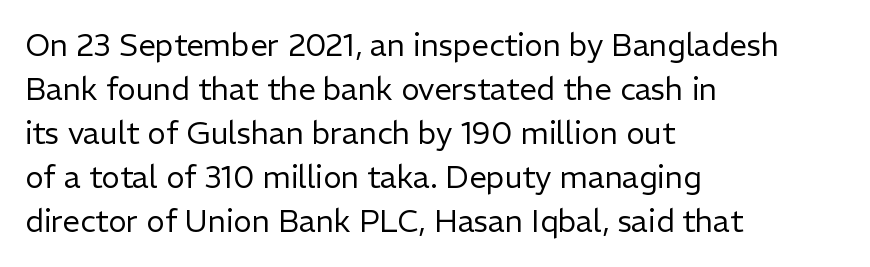
{"serif": "no", "italic": "no", "bold": "no", "weight": "regular", "width": "normal", "stroke_contrast": "low", "x_height": "medium", "monospaced": "no", "underline": "no", "align": "left", "line_spacing": "normal", "line_spacing_ratio": 1.42, "letter_spacing": "normal", "letter_spacing_em": 0.0, "glyph_px": 31}
